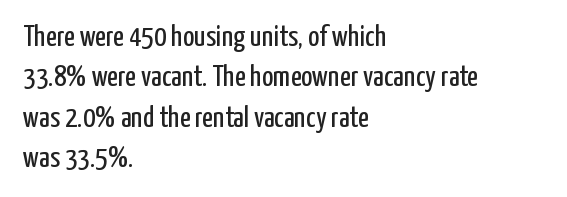
Regarding serifs, this sample does without them. Ink coverage per letter is moderate at most. Underline: absent. The rows are spaced the way most documents space them.
